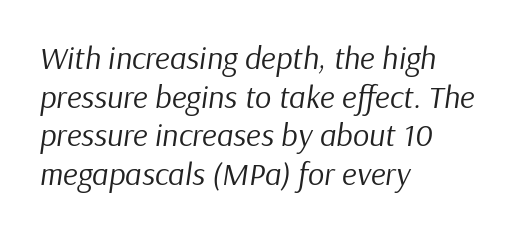
The image shows 32 px regular-weight type, italic (leaning right); set left-aligned, line spacing 1.21x, normal letter spacing, not underlined; low stroke contrast and a medium x-height.
